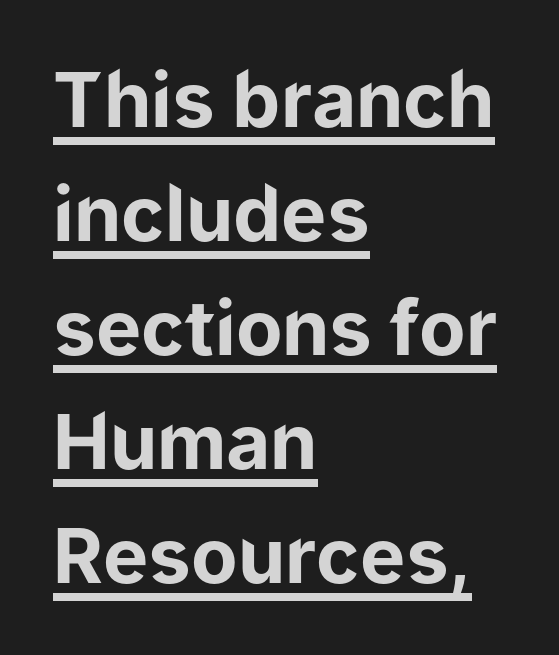
{"serif": "no", "italic": "no", "bold": "yes", "weight": "bold", "width": "normal", "stroke_contrast": "low", "x_height": "medium", "monospaced": "no", "underline": "yes", "align": "left", "line_spacing": "normal", "line_spacing_ratio": 1.5, "letter_spacing": "normal", "letter_spacing_em": 0.0, "glyph_px": 76}
